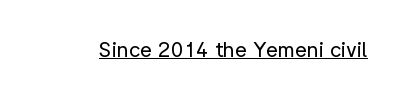
Q: Is the text bold? A: No.
Q: Is the text italic (slanted)? A: No, it is upright.
Q: Is the text underlined? A: Yes.
Q: Is the spacing between letters normal or unusually wide? A: Normal.
